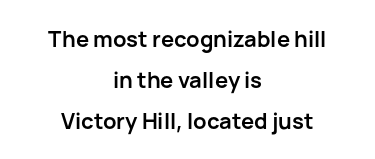
The image shows 22 px bold type, upright; set centered, line spacing 1.86x, normal letter spacing, not underlined.
